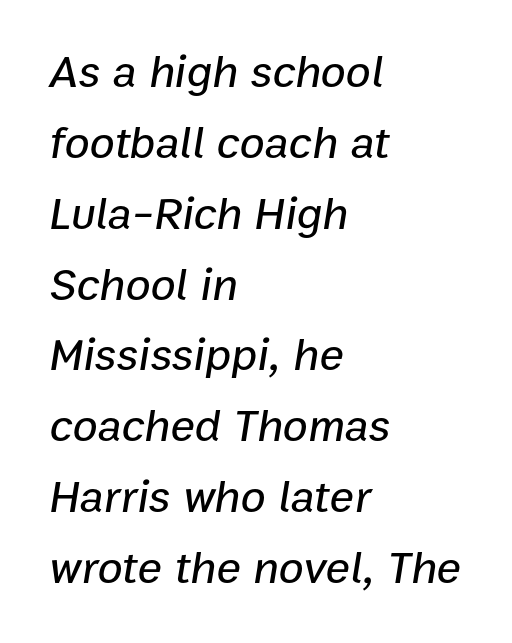
{"italic": "yes", "lean": "right", "slant_degrees": 9, "width": "normal", "stroke_contrast": "low", "x_height": "medium", "monospaced": "no", "underline": "no", "align": "left", "line_spacing": "normal", "line_spacing_ratio": 1.54, "letter_spacing": "normal", "letter_spacing_em": 0.0, "glyph_px": 46}
